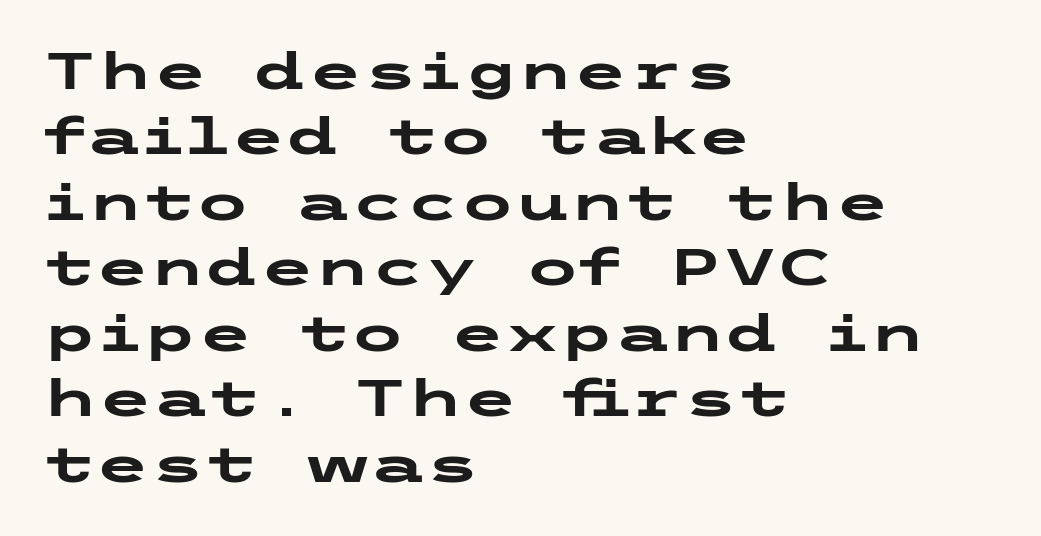
Q: Is the text bold? A: Yes.
Q: Is the text italic (slanted)? A: No, it is upright.
Q: Is the typeface a serif or a sans-serif typeface? A: Sans-serif.
Q: Is the text underlined? A: No.
Q: How is the paragraph aligned? A: Left-aligned.
Q: Is the spacing between letters normal or unusually wide? A: Normal.
Q: Is the spacing between lines tight, normal or loose? A: Normal.
Q: Width (condensed, normal, or wide)? A: Wide.
Q: Stroke contrast? A: Low.
Q: x-height? A: Medium.
